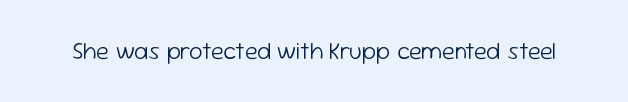
The image shows 24 px text type, upright; set normal letter spacing, not underlined.
